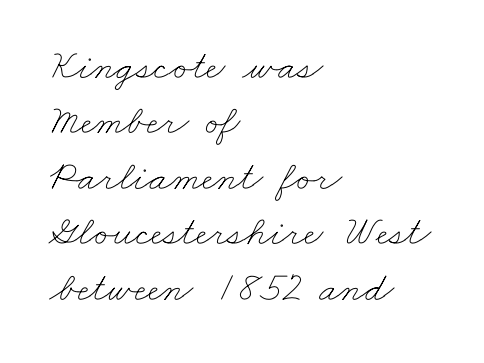
{"bold": "no", "weight": "thin", "width": "wide", "stroke_contrast": "low", "x_height": "small", "monospaced": "no", "underline": "no", "align": "left", "line_spacing": "normal", "line_spacing_ratio": 1.32, "letter_spacing": "normal", "letter_spacing_em": 0.0, "glyph_px": 42}
